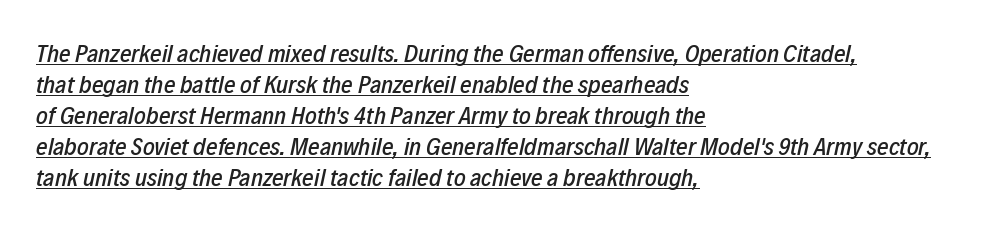
The words here are underlined. Between one letter and the next there's only the usual sliver of space. Italic: yes, the glyphs are oblique. Line starts are locked; line ends wander.
